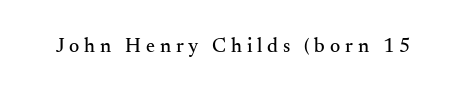
Q: Is the text italic (slanted)? A: No, it is upright.
Q: Is the text underlined? A: No.
Q: Is the spacing between letters normal or unusually wide? A: Unusually wide.
